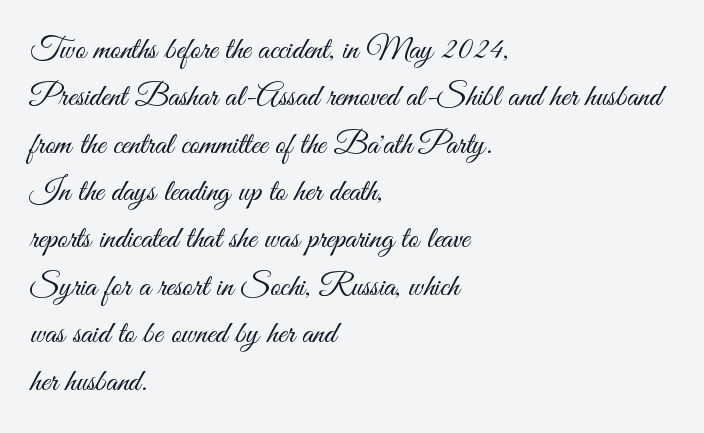
{"serif": "no", "bold": "no", "weight": "light", "width": "condensed", "stroke_contrast": "medium", "x_height": "small", "monospaced": "no", "underline": "no", "align": "left", "line_spacing": "normal", "line_spacing_ratio": 1.48, "letter_spacing": "normal", "letter_spacing_em": 0.0, "glyph_px": 32}
